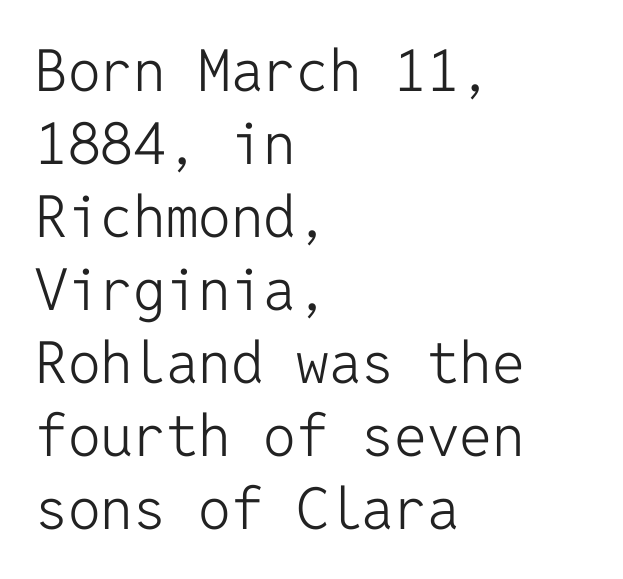
{"serif": "no", "italic": "no", "bold": "no", "weight": "light", "width": "normal", "stroke_contrast": "low", "x_height": "medium", "monospaced": "yes", "underline": "no", "align": "left", "line_spacing": "normal", "line_spacing_ratio": 1.26, "letter_spacing": "normal", "letter_spacing_em": 0.0, "glyph_px": 58}
